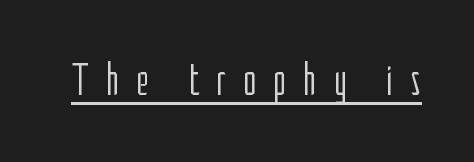
Q: Is the text bold? A: No.
Q: Is the text italic (slanted)? A: No, it is upright.
Q: Is the typeface a serif or a sans-serif typeface? A: Sans-serif.
Q: Is the text underlined? A: Yes.
Q: Is the spacing between letters normal or unusually wide? A: Unusually wide.
Q: Width (condensed, normal, or wide)? A: Condensed.
Q: Stroke contrast? A: Low.
Q: x-height? A: Medium.
Q: Monospaced? A: No.
